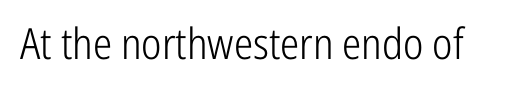
The image shows 43 px light, condensed sans-serif type, upright; set normal letter spacing, not underlined; low stroke contrast and a medium x-height.
